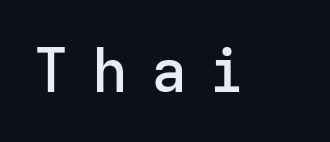
{"serif": "no", "italic": "no", "bold": "semi", "weight": "semibold", "width": "normal", "stroke_contrast": "low", "x_height": "medium", "monospaced": "yes", "underline": "no", "letter_spacing": "wide", "letter_spacing_em": 0.38, "glyph_px": 60}
